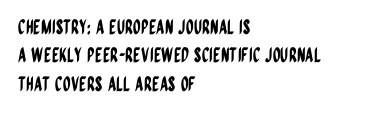
Q: Is the text italic (slanted)? A: No, it is upright.
Q: Is the text underlined? A: No.
Q: How is the paragraph aligned? A: Left-aligned.
Q: Is the spacing between letters normal or unusually wide? A: Normal.
Q: Is the spacing between lines tight, normal or loose? A: Normal.
